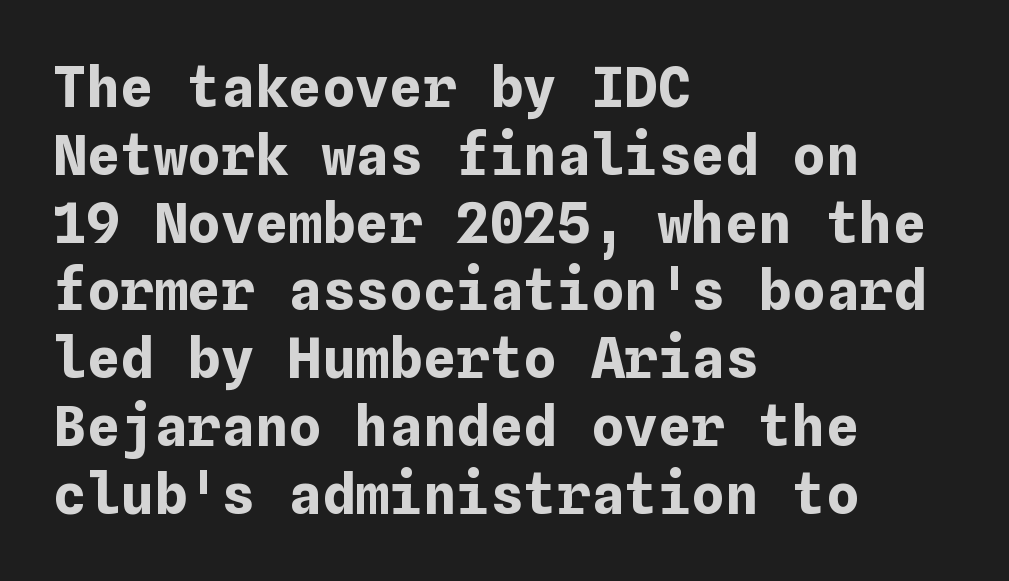
Q: Is the text bold? A: Yes.
Q: Is the text italic (slanted)? A: No, it is upright.
Q: Is the text underlined? A: No.
Q: How is the paragraph aligned? A: Left-aligned.
Q: Is the spacing between letters normal or unusually wide? A: Normal.
Q: Width (condensed, normal, or wide)? A: Normal.
Q: Stroke contrast? A: Low.
Q: x-height? A: Medium.
